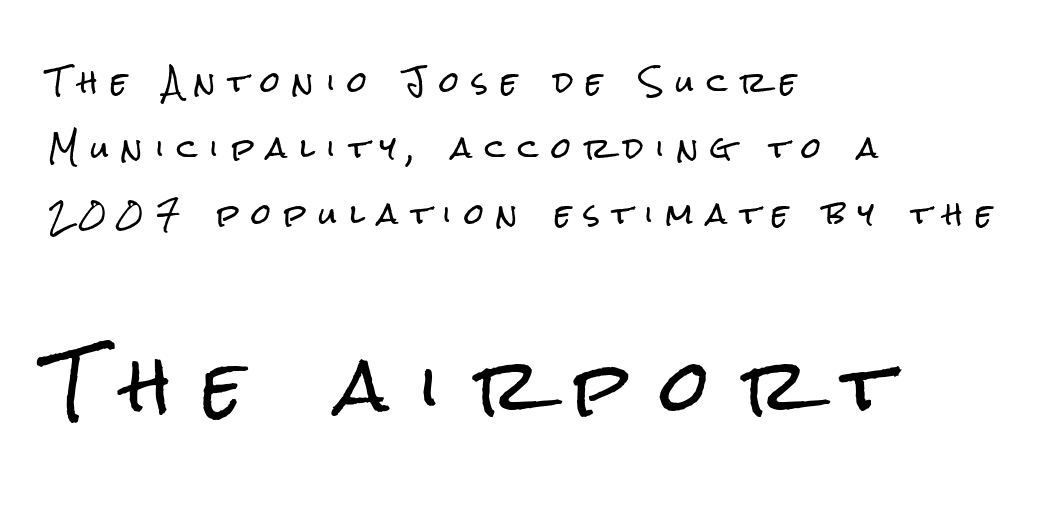
Quick note: interline space is abundant. Posture: upright roman. Which of the two is more prominent by size? The second, at the bottom. Does the type have serifs? No, each stem ends abruptly. Left-aligned paragraph, ragged on the right.
